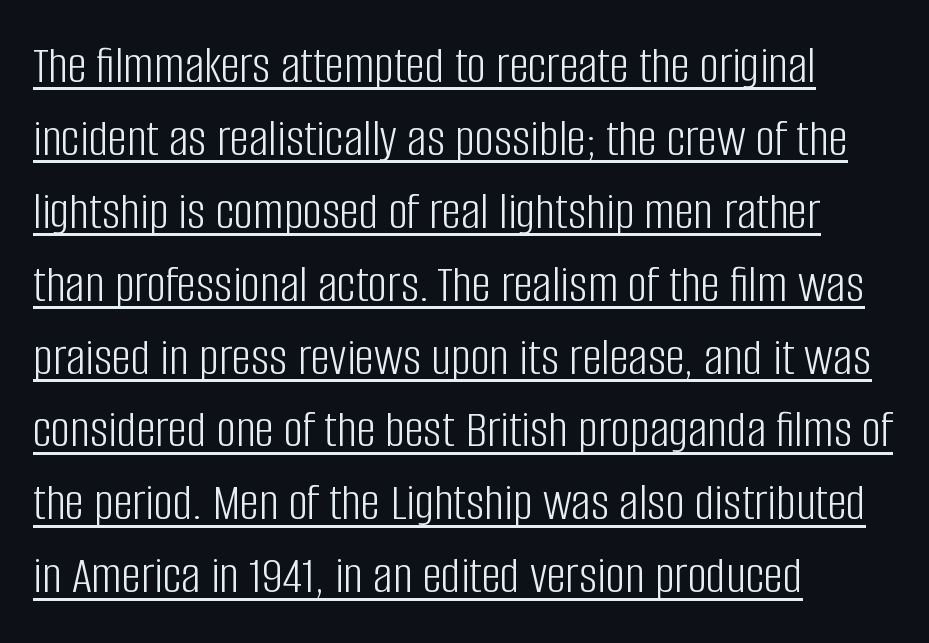
{"serif": "no", "italic": "no", "bold": "no", "weight": "light", "width": "condensed", "stroke_contrast": "low", "x_height": "large", "monospaced": "no", "underline": "yes", "align": "left", "line_spacing": "normal", "line_spacing_ratio": 1.35, "letter_spacing": "normal", "letter_spacing_em": 0.0, "glyph_px": 54}
